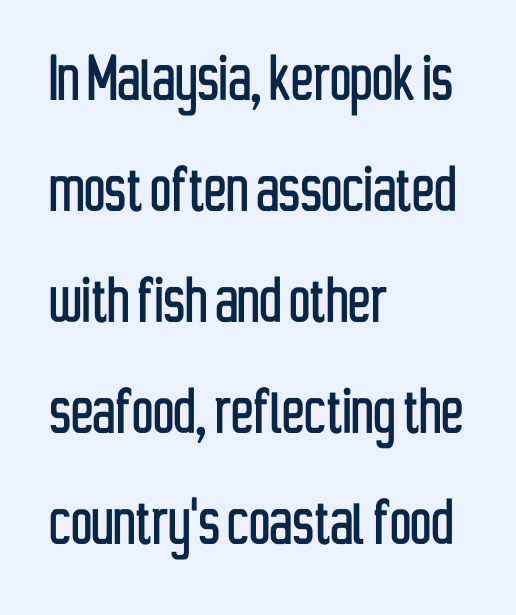
The image shows 74 px condensed sans-serif type, upright; set left-aligned, normal line spacing (1.5x), normal letter spacing, not underlined; low stroke contrast and a medium x-height.
